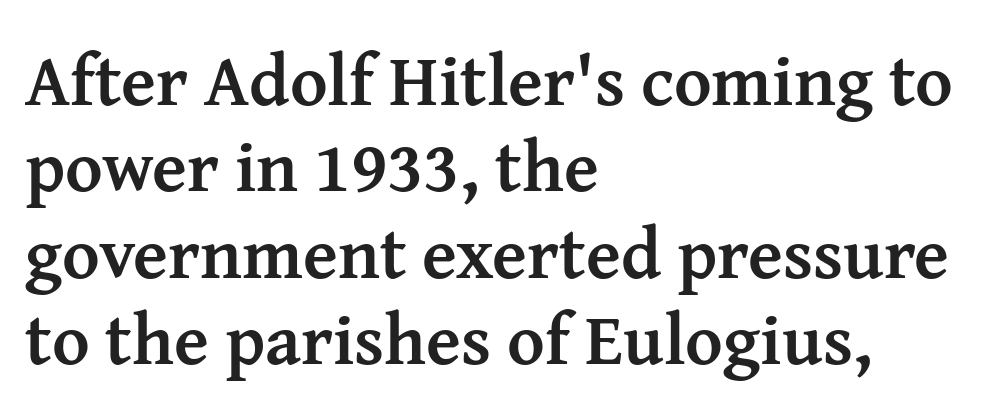
Q: Is the text bold? A: Yes.
Q: Is the text italic (slanted)? A: No, it is upright.
Q: Is the typeface a serif or a sans-serif typeface? A: Serif.
Q: Is the text underlined? A: No.
Q: How is the paragraph aligned? A: Left-aligned.
Q: Is the spacing between letters normal or unusually wide? A: Normal.
Q: Width (condensed, normal, or wide)? A: Normal.
Q: Stroke contrast? A: Medium.
Q: x-height? A: Medium.
Q: Monospaced? A: No.
